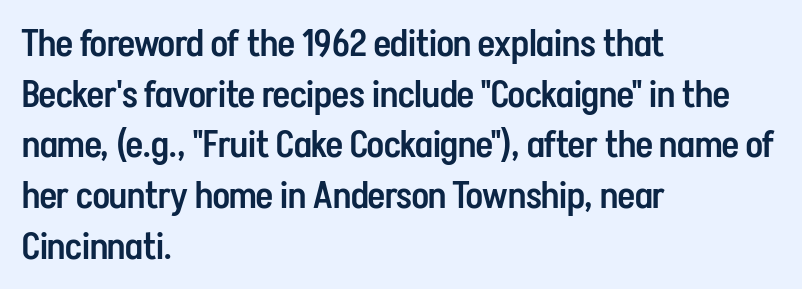
The image shows 37 px semibold, condensed sans-serif type, upright; set left-aligned, normal line spacing (1.37x), normal letter spacing, not underlined; low stroke contrast and a medium x-height.
